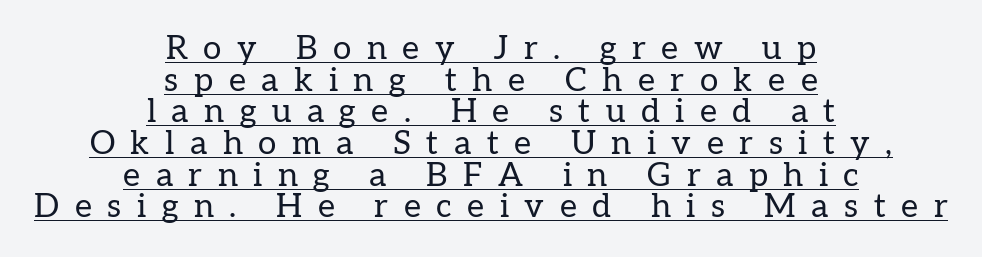
{"serif": "yes", "italic": "no", "bold": "no", "weight": "regular", "width": "normal", "stroke_contrast": "low", "x_height": "medium", "monospaced": "no", "underline": "yes", "align": "center", "line_spacing": "tight", "line_spacing_ratio": 0.96, "letter_spacing": "wide", "letter_spacing_em": 0.47, "glyph_px": 33}
